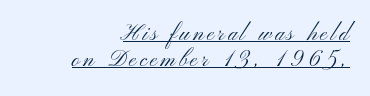
No chunkiness to these letters — they're not bold. Alignment: flush right. The rendered words wear a rule along their underside.
